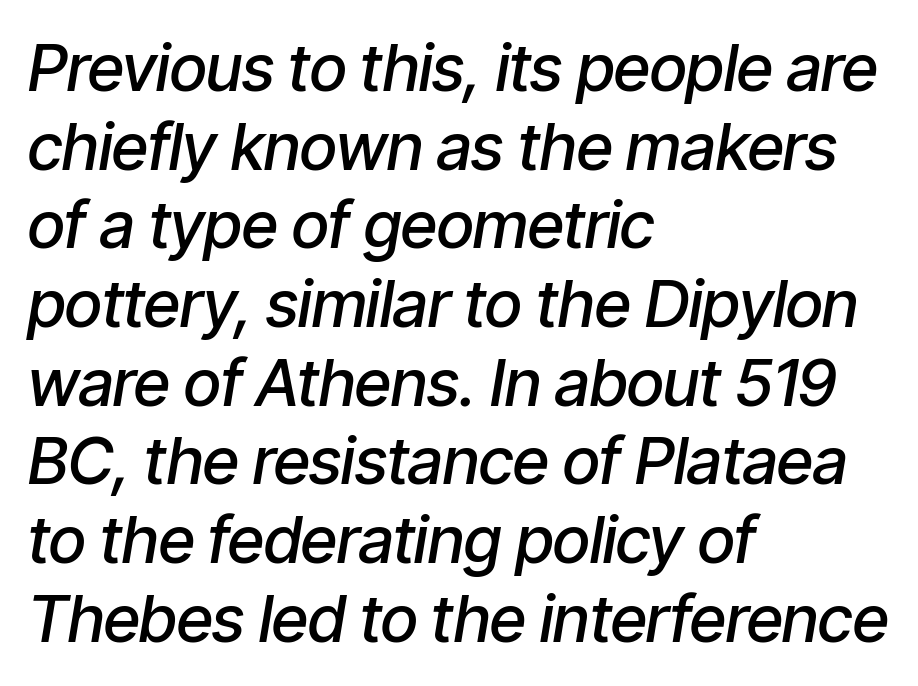
The image shows 65 px semibold, condensed type, italic (leaning right); set left-aligned, line spacing 1.21x, normal letter spacing, not underlined; low stroke contrast and a medium x-height.
